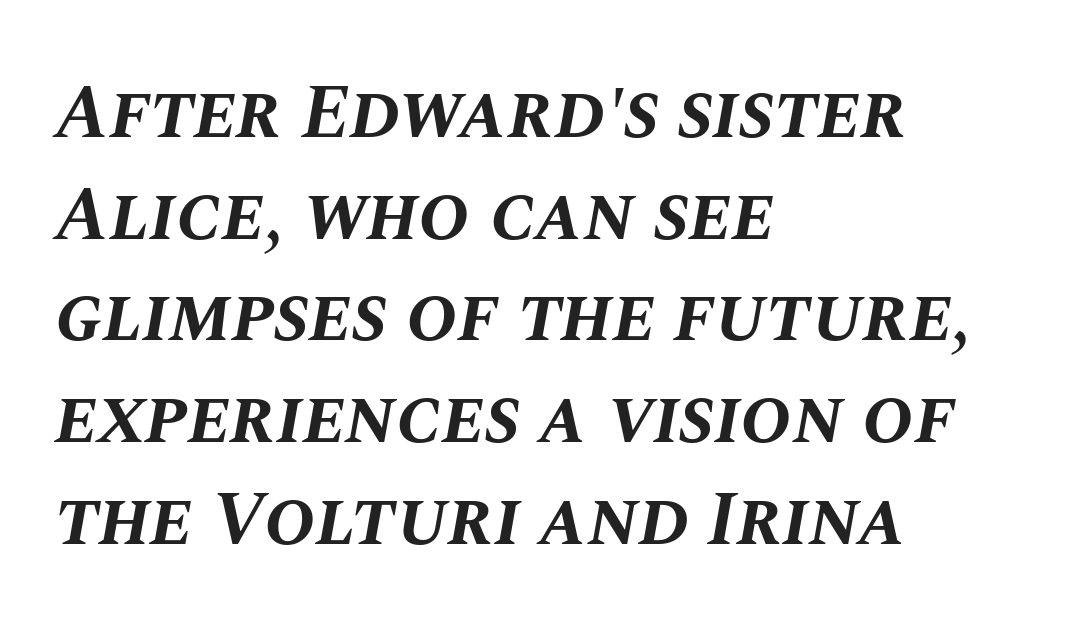
Inter-character spacing is left at the font's built-in metrics. Heft: maximum for text — a bold. The letters advance in unequal steps, a hallmark of proportional type. This rendering uses left alignment, leaving the right contour irregular.
